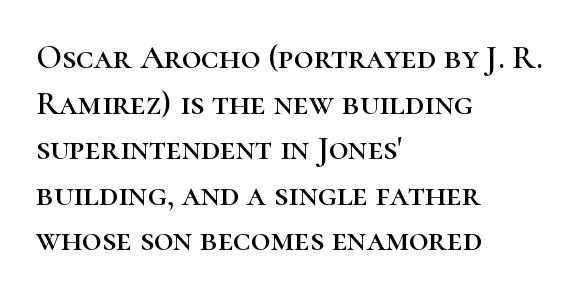
The lettering stays uniformly vertical, giving the passage a roman look. Descender tails drop into unmarked territory. In terms of letterspacing, this is plain default setting. Each letter keeps its own natural width here, so spacing adapts to shape.
